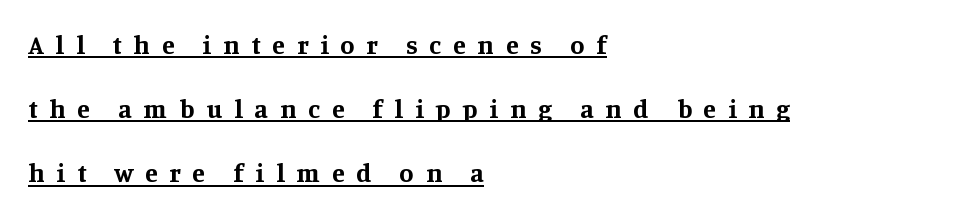
Q: Is the text bold? A: Yes.
Q: Is the text italic (slanted)? A: No, it is upright.
Q: Is the text underlined? A: Yes.
Q: How is the paragraph aligned? A: Left-aligned.
Q: Is the spacing between letters normal or unusually wide? A: Unusually wide.
Q: Is the spacing between lines tight, normal or loose? A: Loose.
